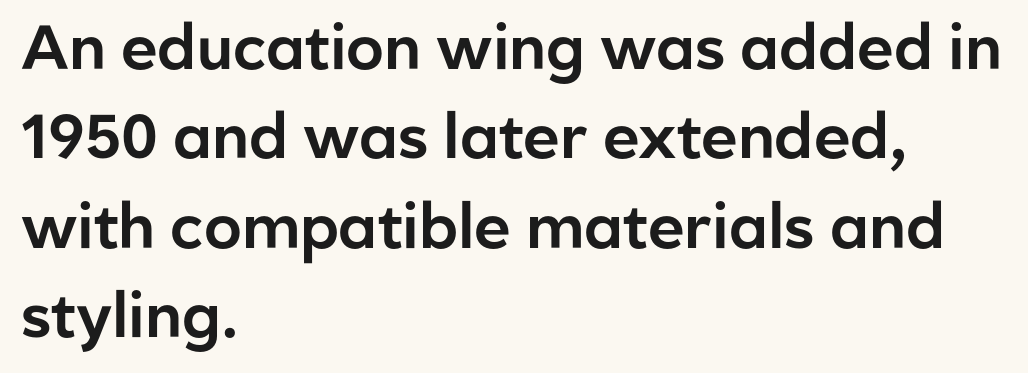
Every row of glyphs begins at an identical x-position on the left. Unlike a traditional serif, this face leaves its strokes unadorned. The area under the type is left untouched. Posture: upright roman. A typesetter would call this proportional, since set widths differ per character.
